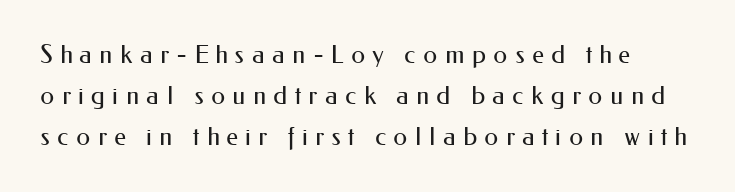
The space directly below the letters is spotless. Italic? Not at all — the glyphs are vertical. Is the letter spacing exaggerated? Yes — the characters are pushed far apart. Regular leading. No extra ink here — the face is not bold.
